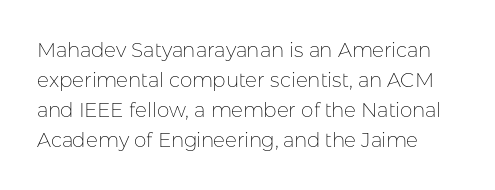
Q: Is the text bold? A: No.
Q: Is the text italic (slanted)? A: No, it is upright.
Q: Is the text underlined? A: No.
Q: Is the spacing between letters normal or unusually wide? A: Normal.
Q: Is the spacing between lines tight, normal or loose? A: Normal.
